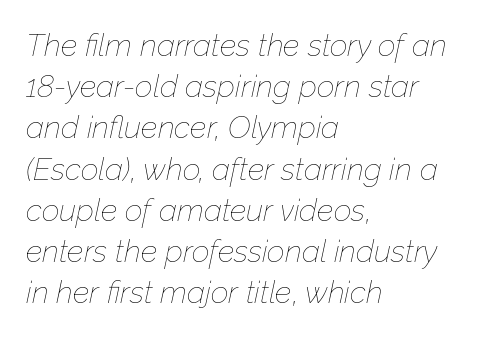
The image shows 31 px thin type, italic (leaning right); set left-aligned, normal line spacing (1.33x), normal letter spacing, not underlined; low stroke contrast and a medium x-height.
